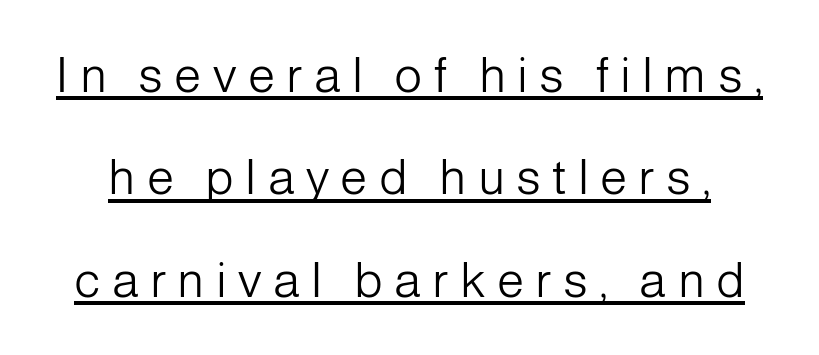
The image shows 49 px light sans-serif type, upright; set loose line spacing (2.09x), unusually wide letter spacing (+0.23 em), underlined; low stroke contrast and a medium x-height.
